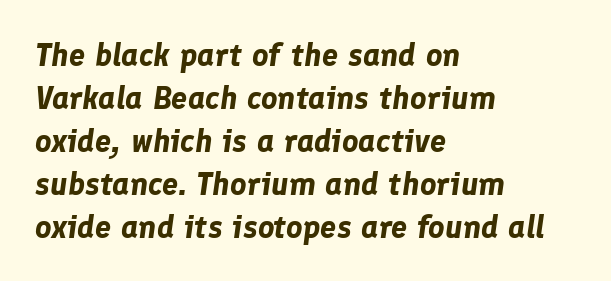
Q: Is the text bold? A: Yes.
Q: Is the text italic (slanted)? A: Yes, it leans right by about 8 degrees.
Q: Is the text underlined? A: No.
Q: How is the paragraph aligned? A: Left-aligned.
Q: Is the spacing between letters normal or unusually wide? A: Normal.
Q: Is the spacing between lines tight, normal or loose? A: Normal.
Q: Width (condensed, normal, or wide)? A: Normal.
Q: Stroke contrast? A: Low.
Q: x-height? A: Medium.
Q: Monospaced? A: No.
